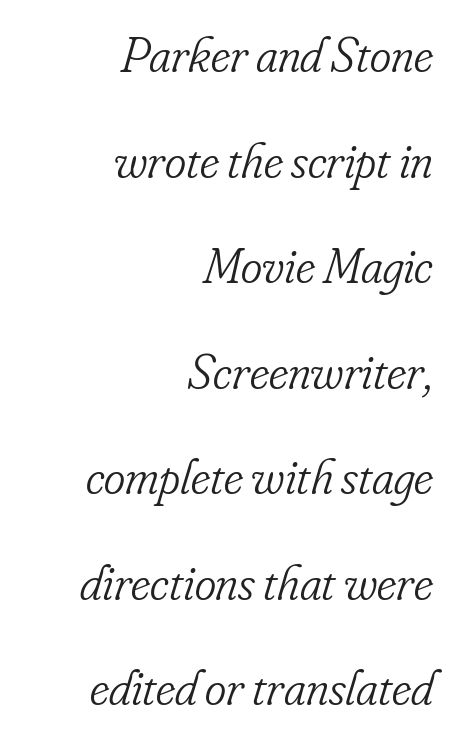
The type family on display is of the serif kind. Clear beneath every line of the passage. Think standard paragraph weight, or any step lighter than that. Emphasis-style slanted type is in use. This block would shrink considerably if given ordinary leading; it's expanded now.
